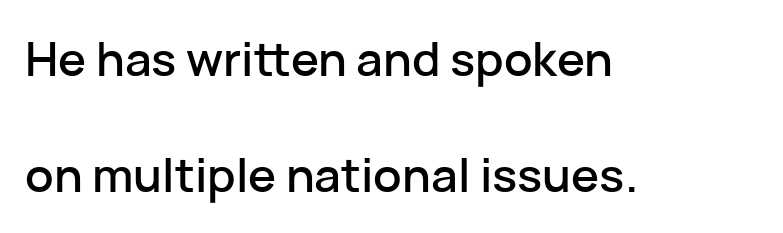
The text block is weighted toward the left margin, trailing off unevenly rightward. Compared with typical paragraphs, the rows here are farther apart. In terms of posture, this sample is upright. Varying glyph widths throughout — classic text-font behaviour. Unlike a traditional serif, this face leaves its strokes unadorned. Letter spacing: default.
